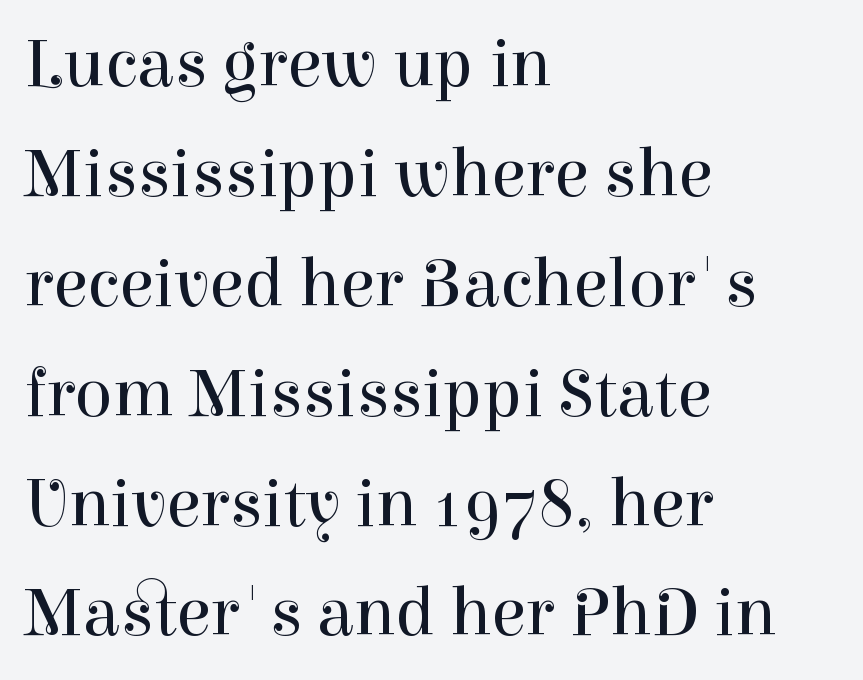
Q: Is the text bold? A: No.
Q: Is the text italic (slanted)? A: No, it is upright.
Q: Is the typeface a serif or a sans-serif typeface? A: Serif.
Q: Is the text underlined? A: No.
Q: How is the paragraph aligned? A: Left-aligned.
Q: Is the spacing between letters normal or unusually wide? A: Normal.
Q: Is the spacing between lines tight, normal or loose? A: Normal.
Q: Width (condensed, normal, or wide)? A: Normal.
Q: Stroke contrast? A: High.
Q: x-height? A: Medium.
Q: Monospaced? A: No.
